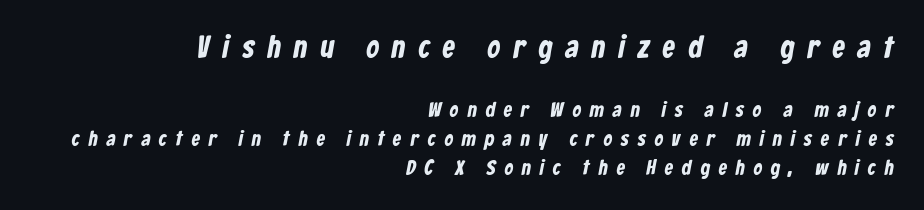
The image shows 31 px condensed sans-serif type; set right-aligned, normal line spacing (1.39x), unusually wide letter spacing (+0.43 em), not underlined; the first (top) block is 1.48x larger; low stroke contrast and a medium x-height.
